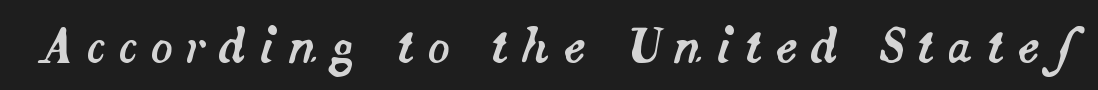
Q: Is the text italic (slanted)? A: Yes, it leans right by about 14 degrees.
Q: Is the text underlined? A: No.
Q: Is the spacing between letters normal or unusually wide? A: Unusually wide.
Q: Width (condensed, normal, or wide)? A: Normal.
Q: Stroke contrast? A: Medium.
Q: x-height? A: Small.
Q: Monospaced? A: No.
